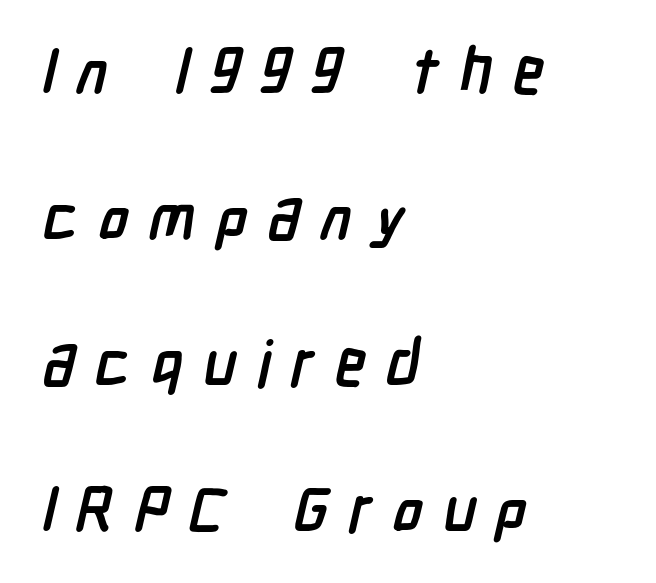
{"serif": "no", "bold": "yes", "weight": "semibold", "width": "condensed", "stroke_contrast": "low", "x_height": "medium", "monospaced": "no", "underline": "no", "align": "left", "line_spacing": "loose", "line_spacing_ratio": 2.32, "letter_spacing": "wide", "letter_spacing_em": 0.32, "glyph_px": 63}
